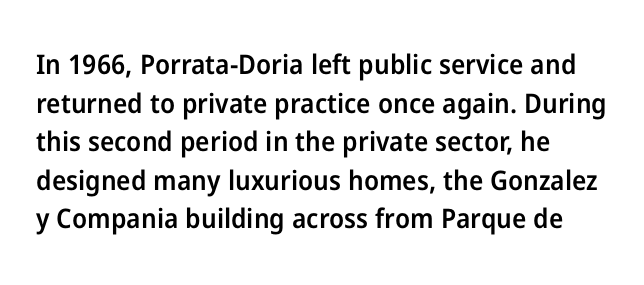
The image shows 27 px text type, upright; set left-aligned, normal line spacing (1.43x), normal letter spacing, not underlined.
